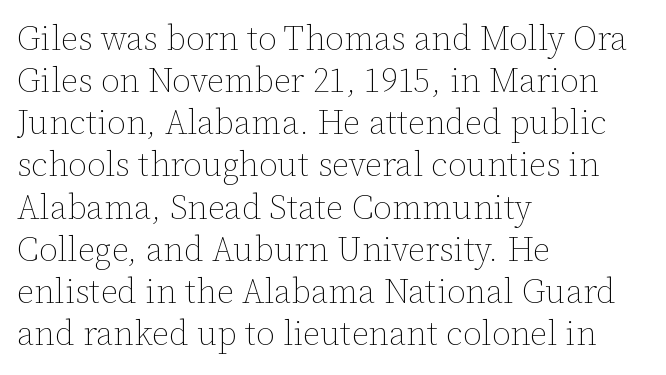
{"italic": "no", "bold": "no", "weight": "thin", "width": "normal", "stroke_contrast": "low", "x_height": "medium", "monospaced": "no", "underline": "no", "align": "left", "line_spacing_ratio": 1.24, "letter_spacing": "normal", "letter_spacing_em": 0.0, "glyph_px": 34}
